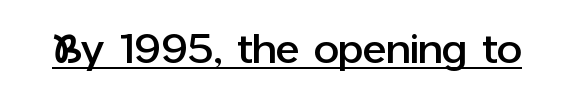
Q: Is the text italic (slanted)? A: No, it is upright.
Q: Is the typeface a serif or a sans-serif typeface? A: Sans-serif.
Q: Is the text underlined? A: Yes.
Q: Is the spacing between letters normal or unusually wide? A: Normal.
Q: Width (condensed, normal, or wide)? A: Normal.
Q: Stroke contrast? A: Low.
Q: x-height? A: Medium.
Q: Monospaced? A: No.
